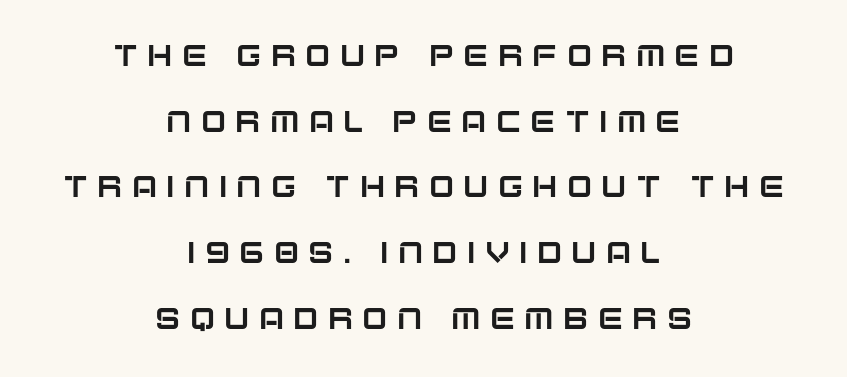
{"serif": "no", "italic": "no", "width": "normal", "stroke_contrast": "low", "x_height": "large", "monospaced": "no", "underline": "no", "align": "center", "line_spacing": "loose", "line_spacing_ratio": 2.19, "letter_spacing": "wide", "letter_spacing_em": 0.31, "glyph_px": 30}
